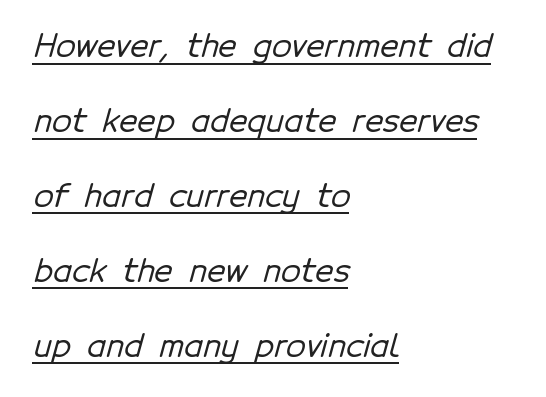
Q: Is the typeface a serif or a sans-serif typeface? A: Sans-serif.
Q: Is the text underlined? A: Yes.
Q: How is the paragraph aligned? A: Left-aligned.
Q: Is the spacing between letters normal or unusually wide? A: Normal.
Q: Is the spacing between lines tight, normal or loose? A: Loose.
Q: Width (condensed, normal, or wide)? A: Normal.
Q: Stroke contrast? A: Low.
Q: x-height? A: Medium.
Q: Monospaced? A: No.
